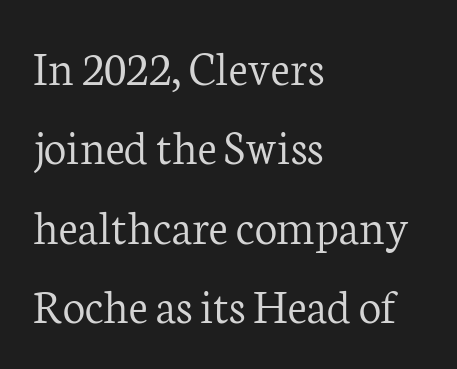
{"serif": "yes", "italic": "no", "bold": "no", "weight": "light", "width": "normal", "stroke_contrast": "low", "x_height": "medium", "monospaced": "no", "underline": "no", "align": "left", "line_spacing": "normal", "line_spacing_ratio": 1.59, "letter_spacing": "normal", "letter_spacing_em": 0.0, "glyph_px": 50}
